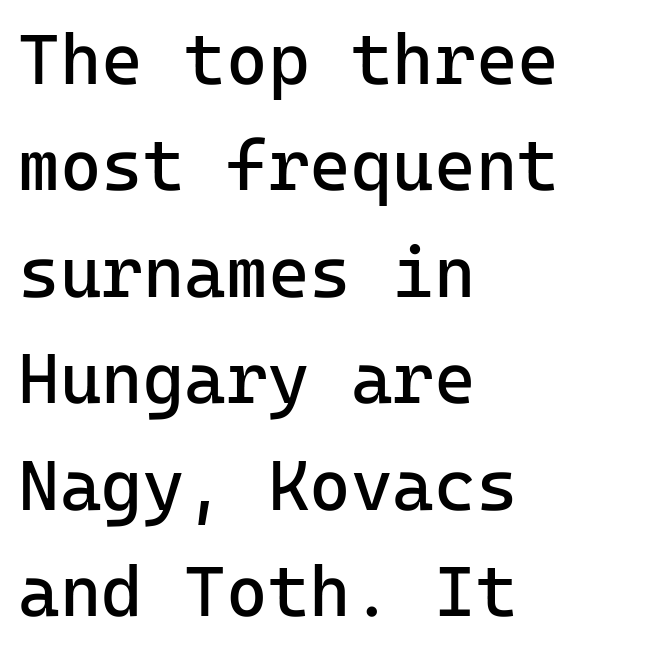
Horizontal bands of white between lines are of average thickness. Spacing verdict: monospaced, one width for all characters. These lines keep a tight, regular rhythm from letter to letter. The typesetter chose a ragged-right arrangement here.
